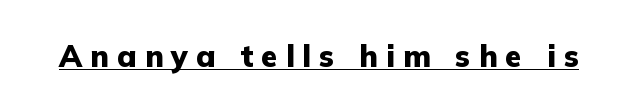
{"serif": "no", "italic": "no", "bold": "yes", "weight": "heavy", "width": "normal", "stroke_contrast": "low", "x_height": "medium", "monospaced": "no", "underline": "yes", "letter_spacing": "wide", "letter_spacing_em": 0.27, "glyph_px": 30}
